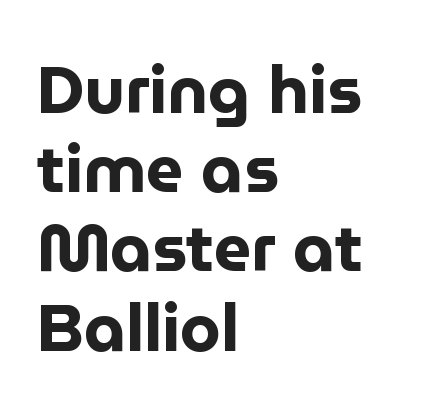
Q: Is the text bold? A: Yes.
Q: Is the text italic (slanted)? A: No, it is upright.
Q: Is the typeface a serif or a sans-serif typeface? A: Sans-serif.
Q: Is the text underlined? A: No.
Q: How is the paragraph aligned? A: Left-aligned.
Q: Is the spacing between letters normal or unusually wide? A: Normal.
Q: Width (condensed, normal, or wide)? A: Normal.
Q: Stroke contrast? A: Low.
Q: x-height? A: Medium.
Q: Monospaced? A: No.
